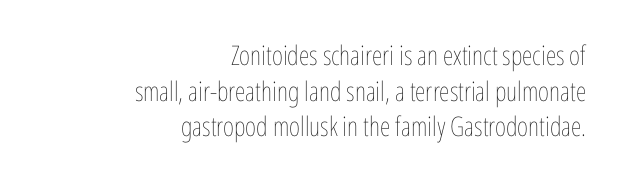
One-word summary of the alignment: right. Letters have the restrained weight of plain body copy at most. You could call the tracking neutral — neither tight nor loose. Every stem runs plumb, perpendicular to the baseline. One glance says typical: line gaps are just what's usual. The words here are not underlined.
